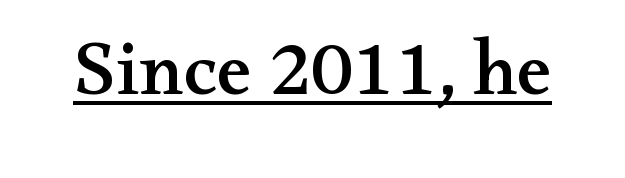
Q: Is the text italic (slanted)? A: No, it is upright.
Q: Is the typeface a serif or a sans-serif typeface? A: Serif.
Q: Is the text underlined? A: Yes.
Q: Is the spacing between letters normal or unusually wide? A: Normal.
Q: Width (condensed, normal, or wide)? A: Wide.
Q: Stroke contrast? A: Medium.
Q: x-height? A: Small.
Q: Monospaced? A: No.
